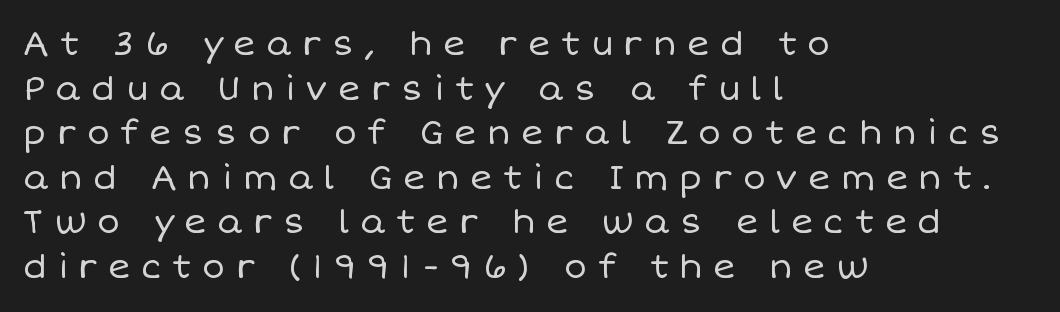
{"italic": "no", "bold": "no", "weight": "regular", "width": "normal", "stroke_contrast": "low", "x_height": "large", "monospaced": "no", "underline": "no", "align": "left", "line_spacing": "normal", "line_spacing_ratio": 1.31, "letter_spacing": "wide", "letter_spacing_em": 0.31, "glyph_px": 34}
